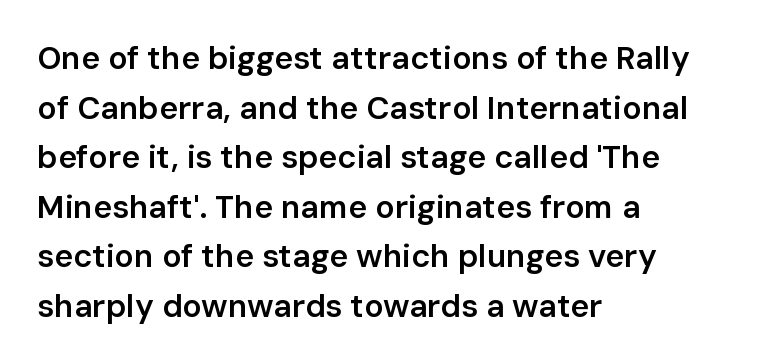
The image shows 32 px semibold sans-serif type, upright; set left-aligned, normal line spacing (1.55x), normal letter spacing, not underlined; low stroke contrast and a medium x-height.
